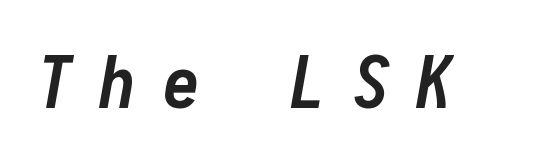
Q: Is the text bold? A: Yes.
Q: Is the text italic (slanted)? A: Yes, it leans right by about 10 degrees.
Q: Is the text underlined? A: No.
Q: Is the spacing between letters normal or unusually wide? A: Unusually wide.
Q: Width (condensed, normal, or wide)? A: Condensed.
Q: Stroke contrast? A: Low.
Q: x-height? A: Medium.
Q: Monospaced? A: Yes.
